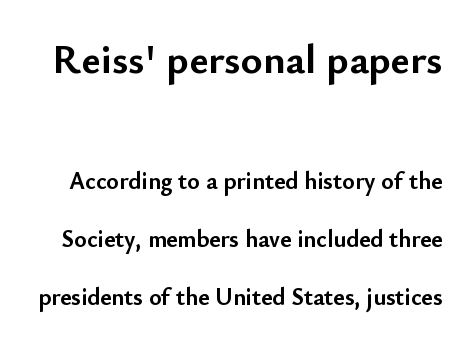
{"serif": "no", "italic": "no", "bold": "yes", "weight": "semibold", "width": "normal", "stroke_contrast": "low", "x_height": "small", "monospaced": "no", "underline": "no", "line_spacing": "loose", "line_spacing_ratio": 2.42, "letter_spacing": "normal", "letter_spacing_em": 0.0, "larger_block": "first", "size_ratio": 1.75, "glyph_px": 42}
